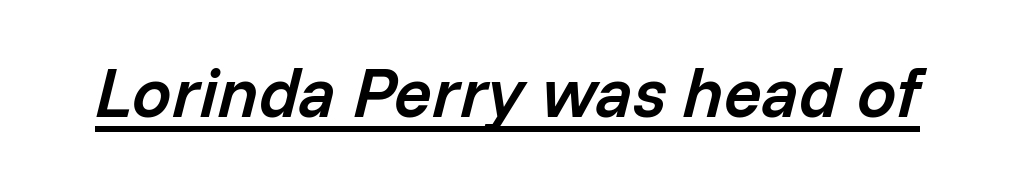
{"italic": "yes", "lean": "right", "slant_degrees": 14, "bold": "semi", "weight": "semibold", "width": "normal", "stroke_contrast": "low", "x_height": "medium", "monospaced": "no", "underline": "yes", "letter_spacing": "normal", "letter_spacing_em": 0.0, "glyph_px": 70}
